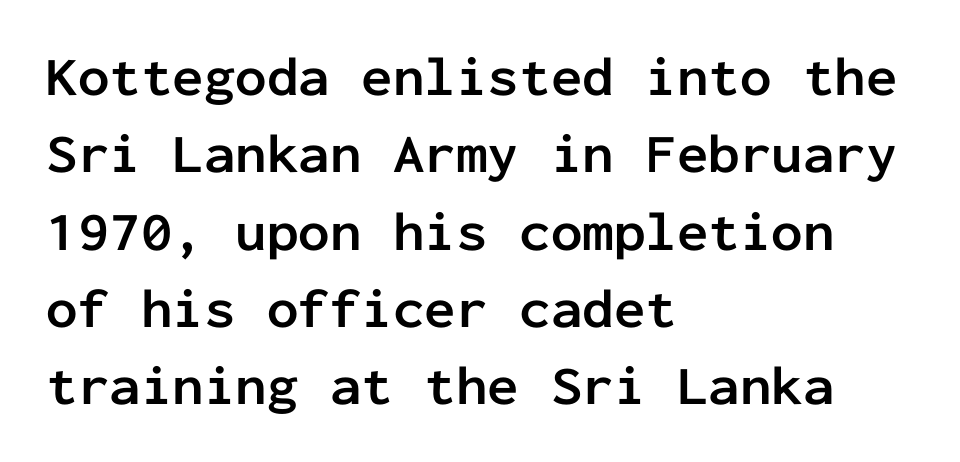
The image shows 56 px semibold sans-serif type, upright, monospaced; set left-aligned, normal line spacing (1.38x), normal letter spacing, not underlined; low stroke contrast and a medium x-height.
